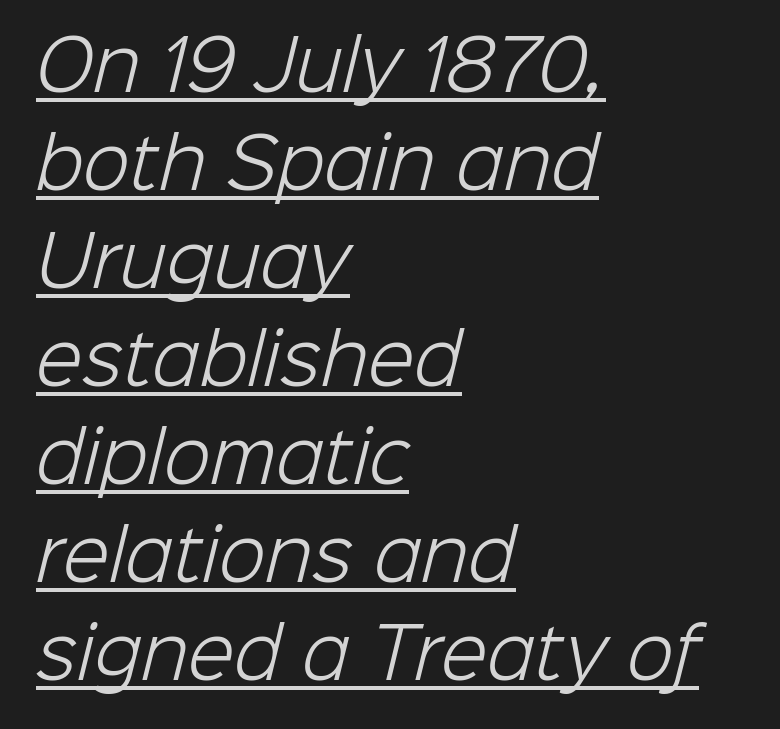
Q: Is the text bold? A: No.
Q: Is the typeface a serif or a sans-serif typeface? A: Sans-serif.
Q: Is the text underlined? A: Yes.
Q: How is the paragraph aligned? A: Left-aligned.
Q: Is the spacing between letters normal or unusually wide? A: Normal.
Q: Is the spacing between lines tight, normal or loose? A: Normal.
Q: Width (condensed, normal, or wide)? A: Normal.
Q: Stroke contrast? A: Low.
Q: x-height? A: Medium.
Q: Monospaced? A: No.
